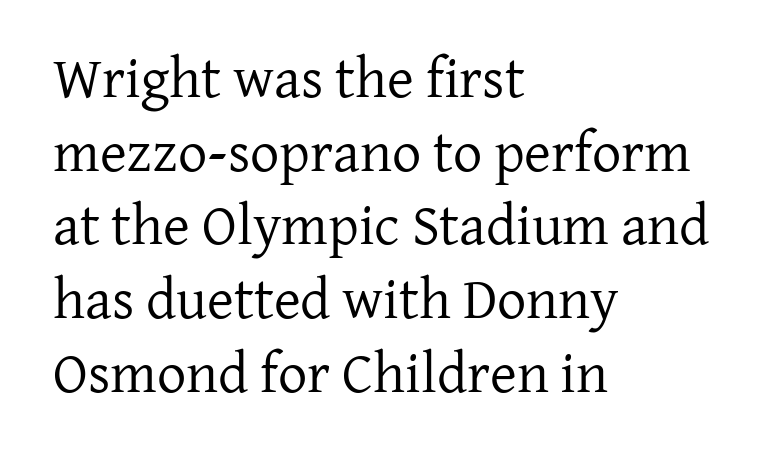
{"serif": "yes", "italic": "no", "bold": "no", "weight": "regular", "width": "normal", "stroke_contrast": "low", "x_height": "medium", "monospaced": "no", "underline": "no", "align": "left", "line_spacing": "normal", "line_spacing_ratio": 1.27, "letter_spacing": "normal", "letter_spacing_em": 0.0, "glyph_px": 58}
